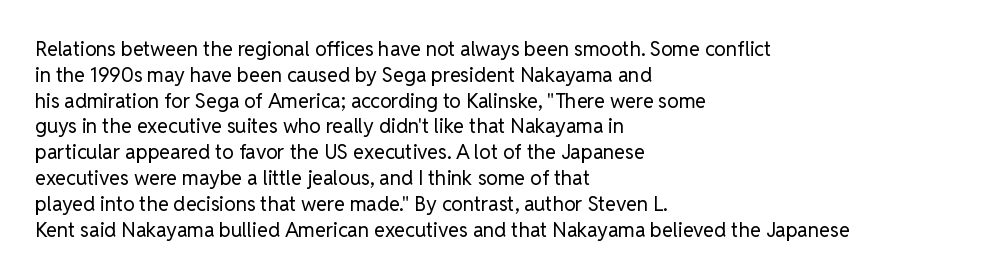
Interline gaps are of average width in this sample. Style check: upright. Tracking here is standard; glyphs follow each other at the usual distance. Stroke mass is kept to a normal reading level or below. Beneath every word, the page is bare. Leftover space on each line is placed entirely after the last word.
